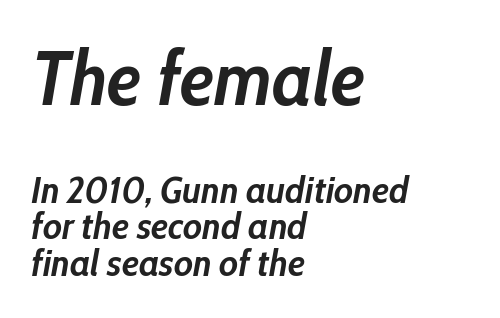
The image shows 76 px semibold, condensed type, italic (leaning right); set left-aligned, tight line spacing (0.97x), normal letter spacing, not underlined; the first (top) block is 2.0x larger; low stroke contrast and a medium x-height.
